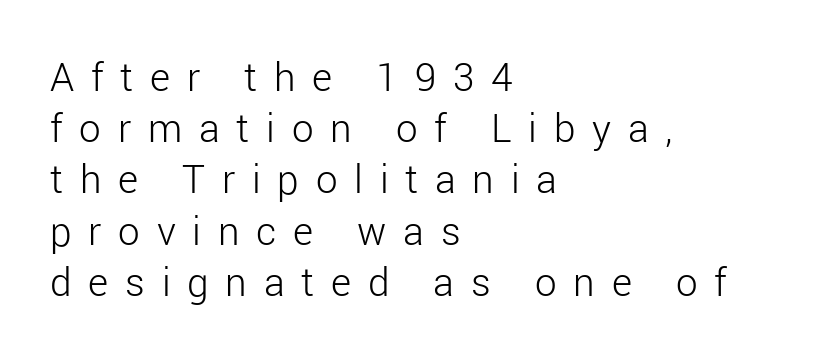
This rendering features lettering with no underline. Substantial extra tracking has been applied to these lines. Is this a sans? Yes — the strokes have no serifs. You could not count columns in this text — the font is proportionally spaced. Bold? No — there's no thickening of the strokes.
